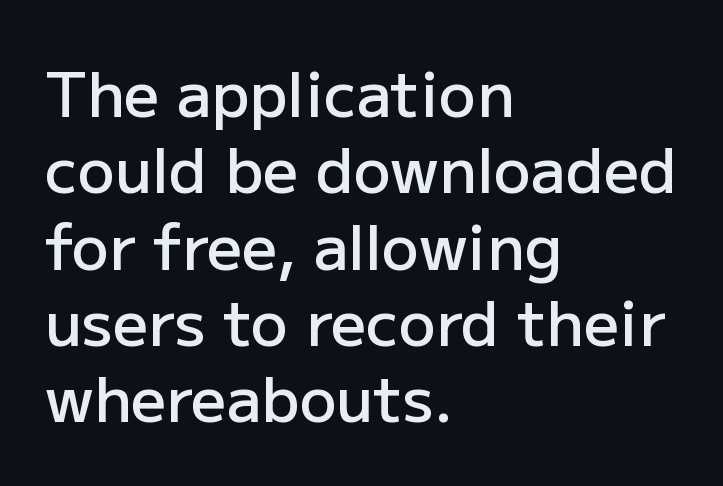
The image shows 62 px semibold sans-serif type, upright; set left-aligned, line spacing 1.23x, normal letter spacing, not underlined; low stroke contrast and a medium x-height.
